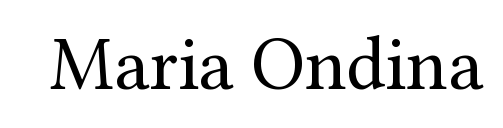
Think of a printed novel: that variable character pitch is what you see here. Italic? Not at all — the glyphs are vertical. Check where the strokes stop: tiny serifs finish them off. Words float on clear page, feet unadorned. Heaviness? Minimal to ordinary, like unemphasized prose. You could call the tracking neutral — neither tight nor loose.
